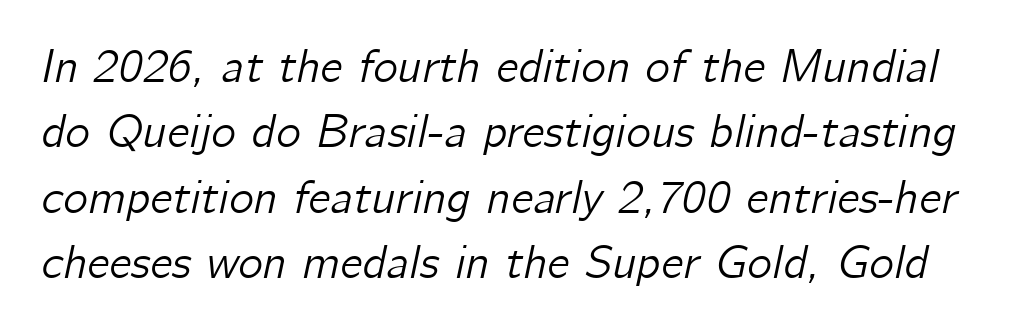
The passage shown stacks its lines at a standard gap. Check under the words: just untouched page. Inter-character spacing is left at the font's built-in metrics. Observe the lean: these are italic letterforms. Here the designer chose a conventional face with non-uniform glyph widths.
